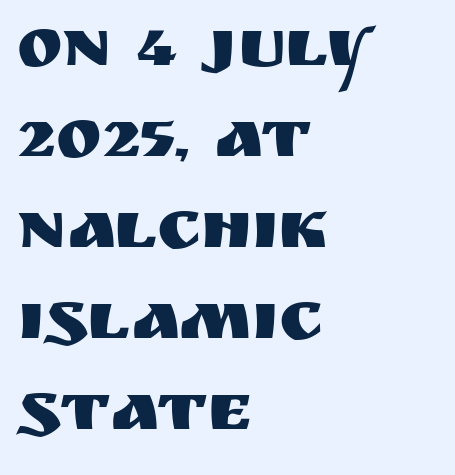
Q: Is the text italic (slanted)? A: No, it is upright.
Q: Is the typeface a serif or a sans-serif typeface? A: Sans-serif.
Q: Is the text underlined? A: No.
Q: How is the paragraph aligned? A: Left-aligned.
Q: Is the spacing between letters normal or unusually wide? A: Normal.
Q: Is the spacing between lines tight, normal or loose? A: Normal.
Q: Width (condensed, normal, or wide)? A: Normal.
Q: Stroke contrast? A: Medium.
Q: x-height? A: Large.
Q: Monospaced? A: No.
